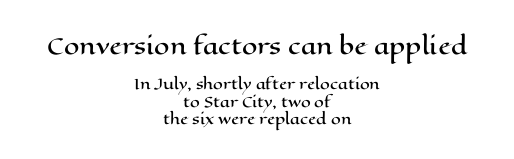
{"italic": "no", "underline": "no", "align": "center", "line_spacing_ratio": 1.22, "letter_spacing": "normal", "letter_spacing_em": 0.0, "larger_block": "first", "size_ratio": 1.57, "glyph_px": 22}
